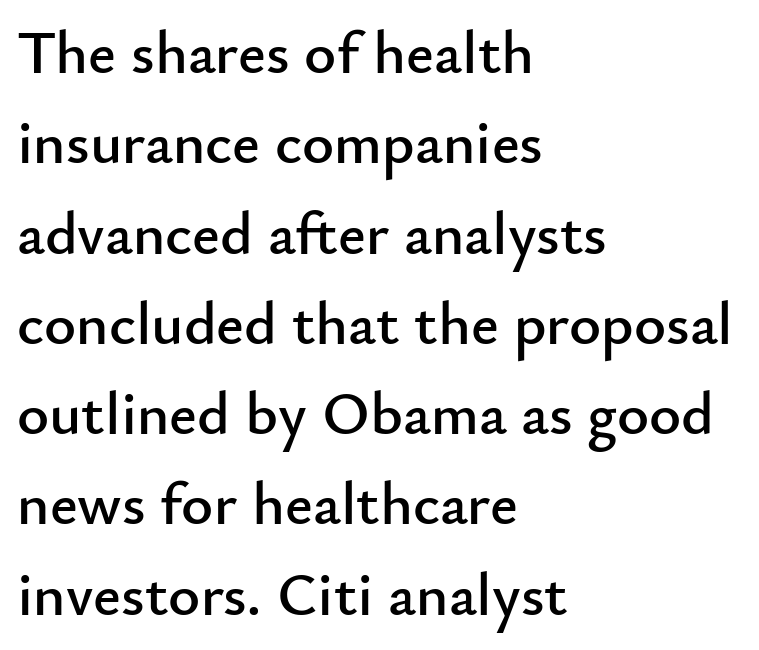
The image shows 61 px sans-serif type, upright; set left-aligned, normal line spacing (1.48x), normal letter spacing, not underlined; low stroke contrast and a small x-height.
